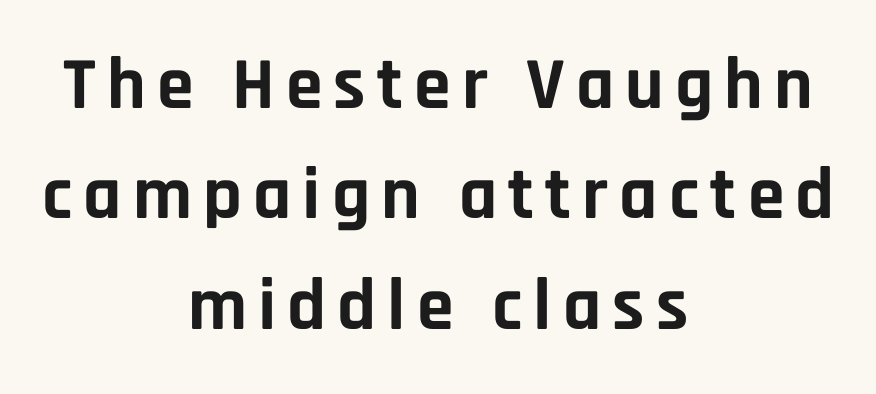
Q: Is the text bold? A: Yes.
Q: Is the text italic (slanted)? A: No, it is upright.
Q: Is the typeface a serif or a sans-serif typeface? A: Sans-serif.
Q: Is the text underlined? A: No.
Q: How is the paragraph aligned? A: Centered.
Q: Is the spacing between lines tight, normal or loose? A: Normal.
Q: Width (condensed, normal, or wide)? A: Normal.
Q: Stroke contrast? A: Low.
Q: x-height? A: Large.
Q: Monospaced? A: No.
